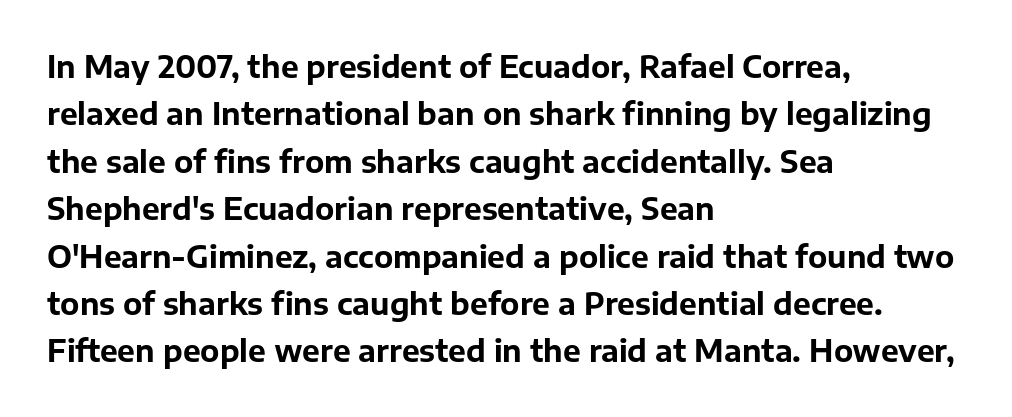
A typesetter would call this zero additional tracking. Interline gaps are of average width in this sample. These lines are rendered in a variable-pitch font. This sample uses an upright cut, with every glyph sitting square on the baseline.
